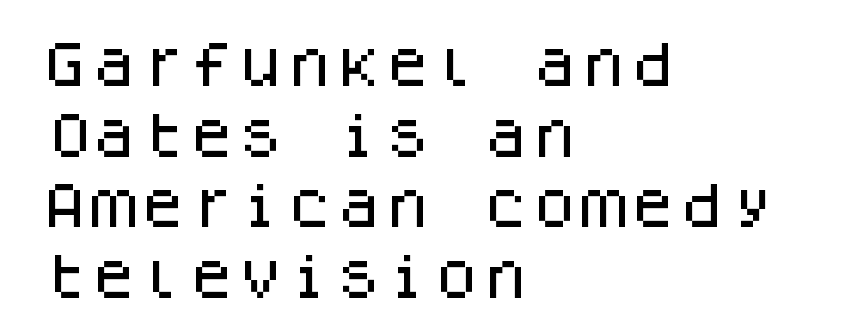
The glyphs in this specimen are sans serif. Letter spacing: default. Typeset ragged right — the left edge is the straight one. Looks like terminal output: every glyph gets an equal slot.
